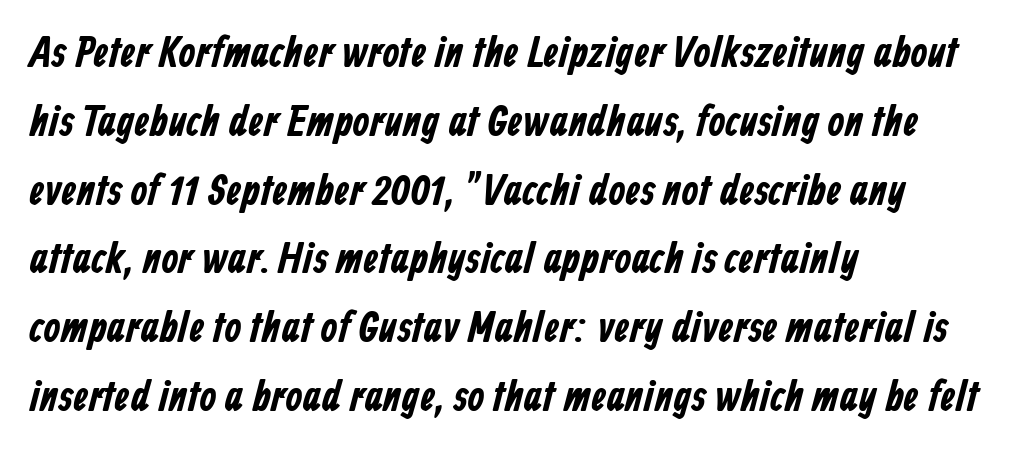
{"serif": "no", "width": "condensed", "stroke_contrast": "low", "x_height": "medium", "monospaced": "no", "underline": "no", "align": "left", "line_spacing": "normal", "line_spacing_ratio": 1.6, "letter_spacing": "normal", "letter_spacing_em": 0.0, "glyph_px": 43}
